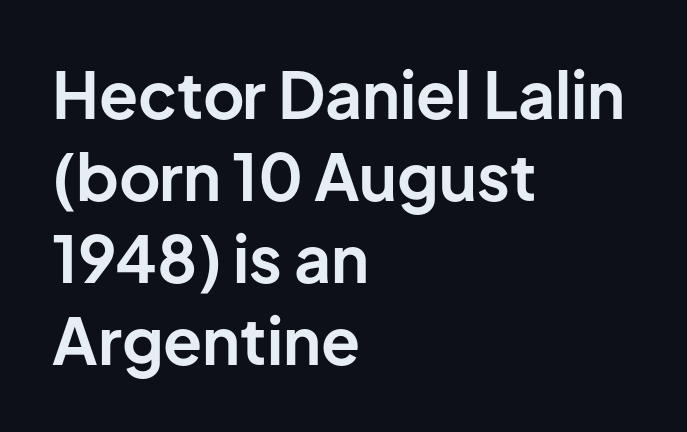
The image shows 64 px bold sans-serif type, upright; set left-aligned, normal line spacing (1.28x), normal letter spacing, not underlined; low stroke contrast and a medium x-height.
